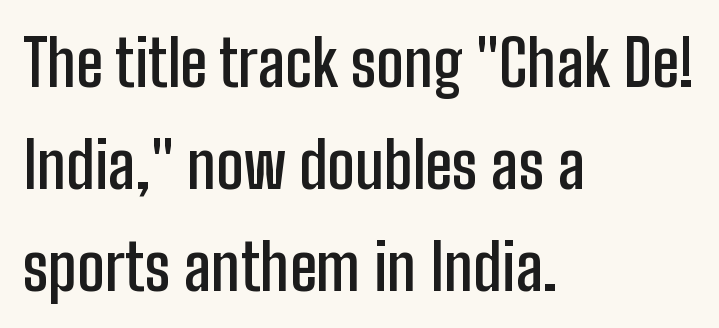
The image shows 64 px semibold, condensed sans-serif type, upright; set left-aligned, normal line spacing (1.59x), normal letter spacing, not underlined; low stroke contrast and a medium x-height.
